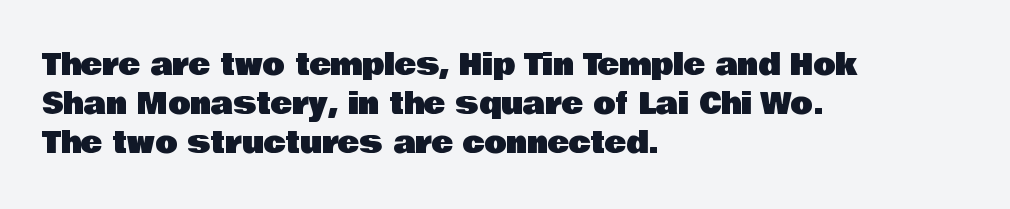
Tracking here is standard; glyphs follow each other at the usual distance. Decoration check: the copy has no underline. Think of a printed novel: that variable character pitch is what you see here. Designer's note — italics off, roman on. The designer left line spacing at the default.
